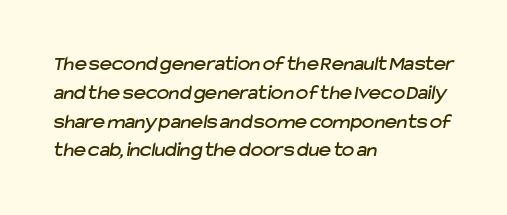
{"underline": "no", "align": "left", "line_spacing": "normal", "line_spacing_ratio": 1.37, "letter_spacing": "normal", "letter_spacing_em": 0.0, "glyph_px": 21}
